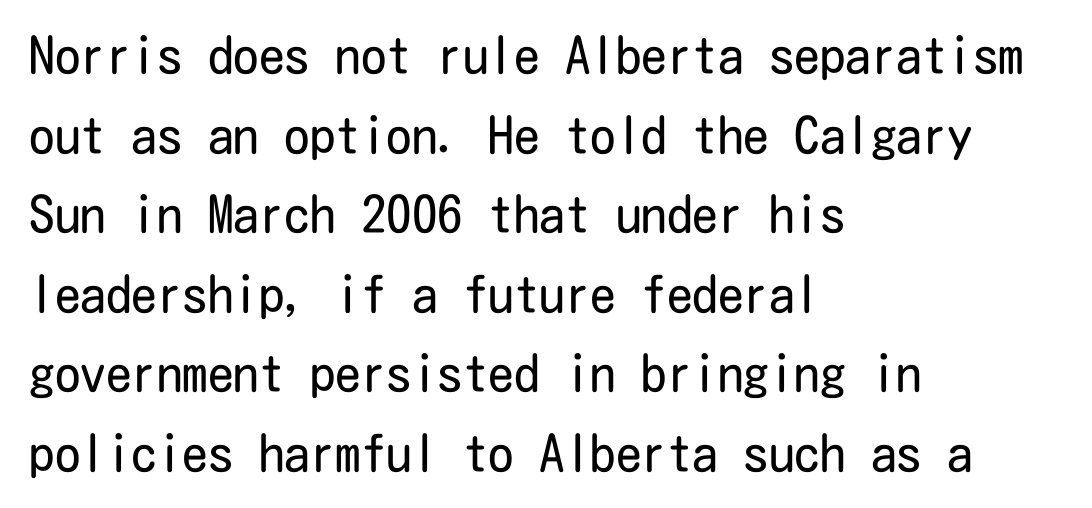
The paragraph shown leans on its left margin. The letters sit at their default tracking, neither squeezed nor spread. The lettering stays uniformly vertical, giving the passage a roman look. The lines sit at an ordinary, default distance from one another. Lines of text with bare space underneath. The weight tops out at a normal text grade.
